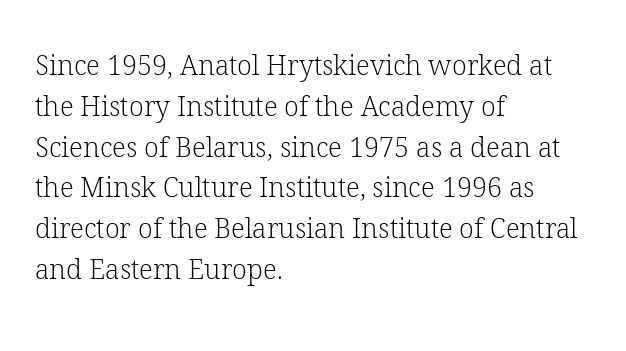
Q: Is the text bold? A: No.
Q: Is the text italic (slanted)? A: No, it is upright.
Q: Is the text underlined? A: No.
Q: How is the paragraph aligned? A: Left-aligned.
Q: Is the spacing between letters normal or unusually wide? A: Normal.
Q: Is the spacing between lines tight, normal or loose? A: Normal.
